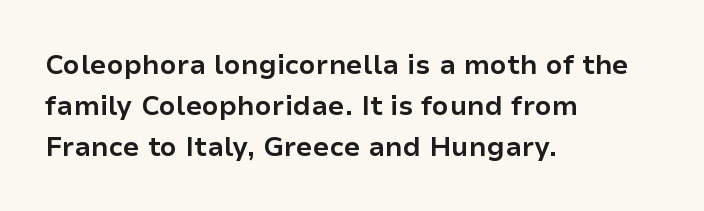
Q: Is the text bold? A: Yes.
Q: Is the text italic (slanted)? A: No, it is upright.
Q: Is the text underlined? A: No.
Q: How is the paragraph aligned? A: Left-aligned.
Q: Is the spacing between letters normal or unusually wide? A: Normal.
Q: Is the spacing between lines tight, normal or loose? A: Normal.
